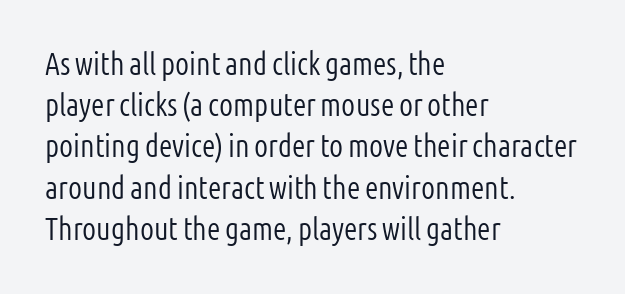
Q: Is the text bold? A: No.
Q: Is the text italic (slanted)? A: No, it is upright.
Q: Is the typeface a serif or a sans-serif typeface? A: Sans-serif.
Q: Is the text underlined? A: No.
Q: How is the paragraph aligned? A: Left-aligned.
Q: Is the spacing between letters normal or unusually wide? A: Normal.
Q: Is the spacing between lines tight, normal or loose? A: Normal.
Q: Width (condensed, normal, or wide)? A: Condensed.
Q: Stroke contrast? A: Low.
Q: x-height? A: Medium.
Q: Monospaced? A: No.
